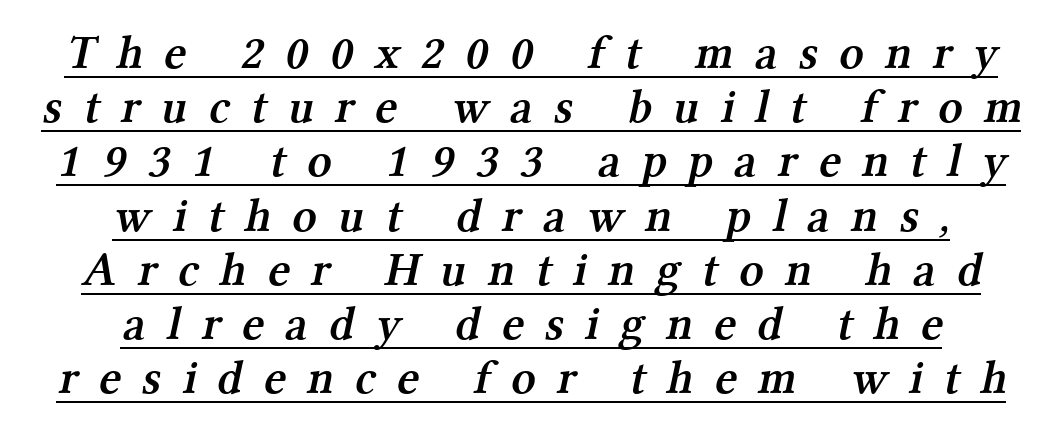
The image shows 48 px semibold serif type; set centered, tight line spacing (1.13x), unusually wide letter spacing (+0.44 em), underlined; medium stroke contrast and a medium x-height.
